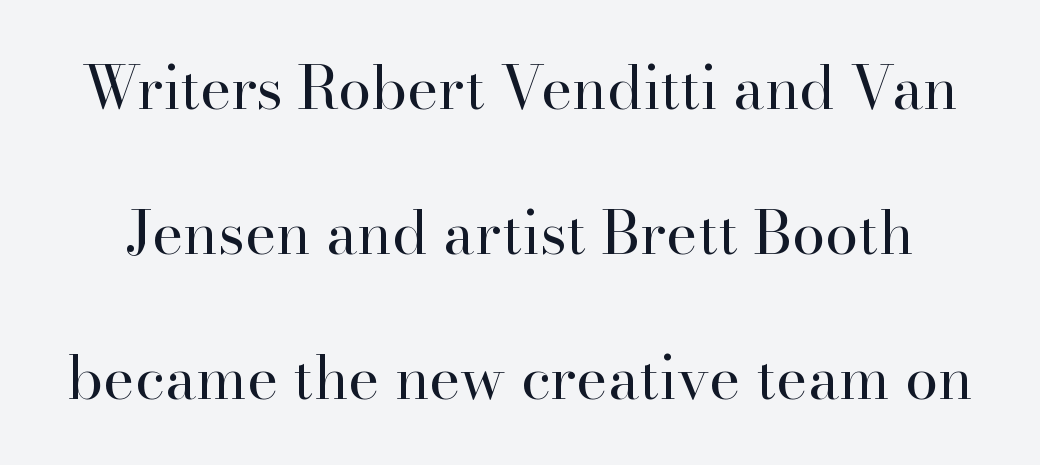
The image shows 60 px regular-weight serif type, upright; set loose line spacing (2.42x), normal letter spacing, not underlined; high stroke contrast and a small x-height.
